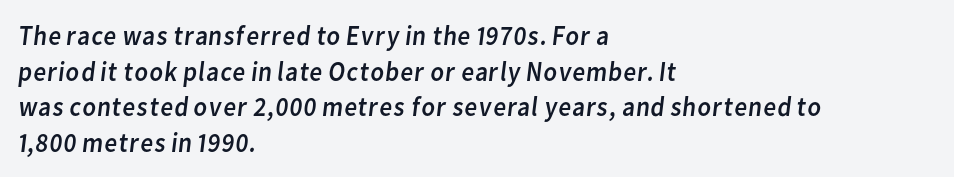
Each row of text sits above clean, open space. Stems and bowls with no extra thickness — not bold. Each word holds together tightly as a unit, with standard inter-letter gaps. Visually the block forms a straight wall on the left and a jagged coastline on the right.
